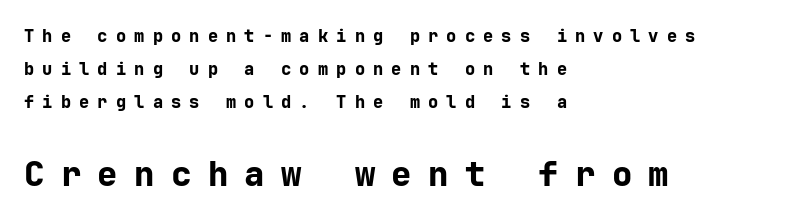
The image shows 34 px bold sans-serif type, upright; set left-aligned, loose line spacing (1.95x), unusually wide letter spacing (+0.48 em), not underlined; the second (bottom) block is 2.0x larger; low stroke contrast and a medium x-height.
